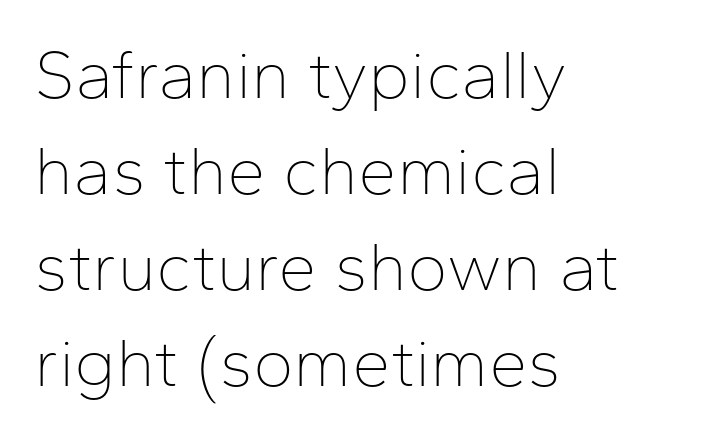
{"serif": "no", "italic": "no", "bold": "no", "weight": "thin", "width": "normal", "stroke_contrast": "low", "x_height": "medium", "monospaced": "no", "underline": "no", "align": "left", "line_spacing": "normal", "line_spacing_ratio": 1.39, "letter_spacing": "normal", "letter_spacing_em": 0.0, "glyph_px": 69}
